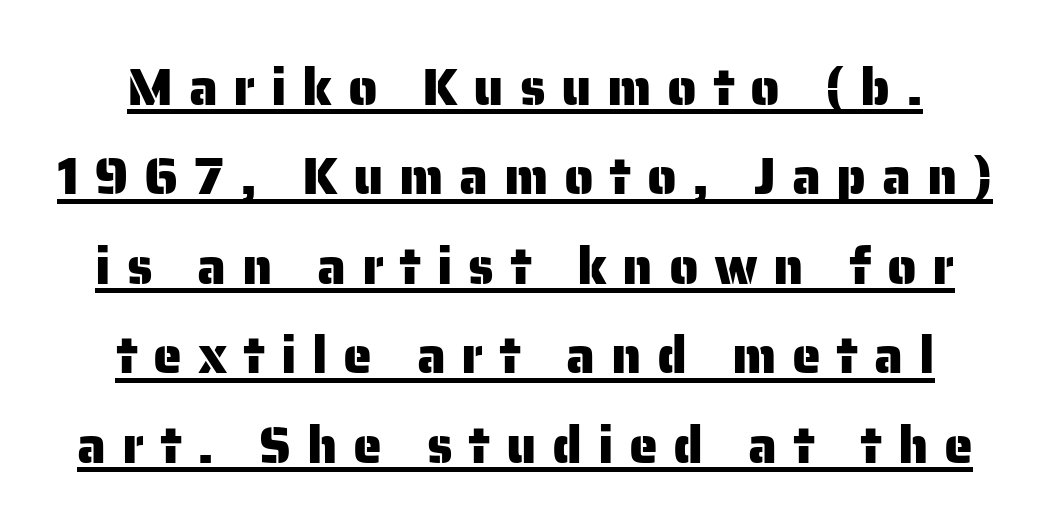
Letter spacing: wide. Nope, no serifs anywhere on these letters. You could not count columns in this text — the font is proportionally spaced. Has an underline been added? It has. A roman cut, with each character standing at attention.
